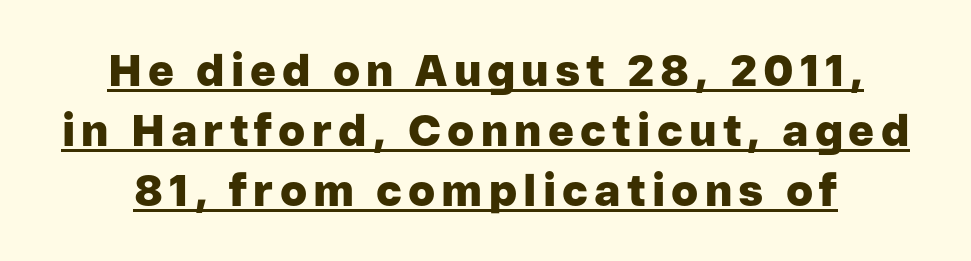
{"serif": "no", "italic": "no", "bold": "yes", "weight": "heavy", "width": "normal", "stroke_contrast": "low", "x_height": "medium", "monospaced": "no", "underline": "yes", "line_spacing": "normal", "line_spacing_ratio": 1.36, "glyph_px": 44}
